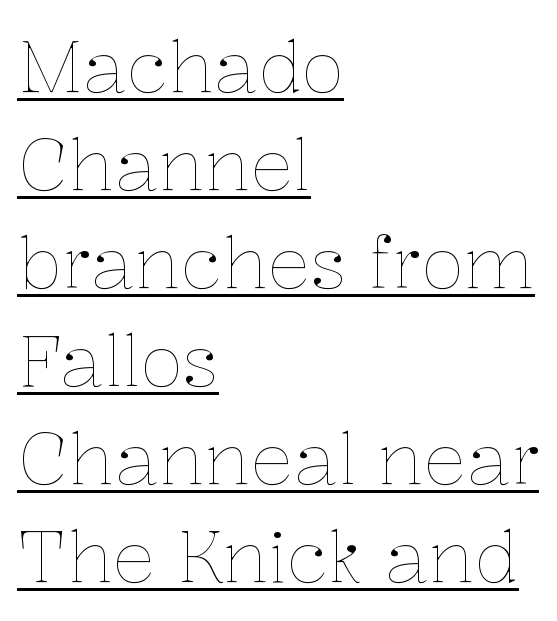
Q: Is the text bold? A: No.
Q: Is the text italic (slanted)? A: No, it is upright.
Q: Is the text underlined? A: Yes.
Q: How is the paragraph aligned? A: Left-aligned.
Q: Is the spacing between letters normal or unusually wide? A: Normal.
Q: Is the spacing between lines tight, normal or loose? A: Normal.
Q: Width (condensed, normal, or wide)? A: Normal.
Q: Stroke contrast? A: Low.
Q: x-height? A: Medium.
Q: Monospaced? A: No.
